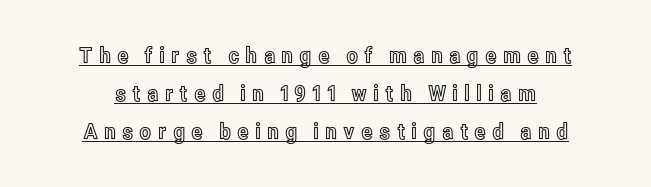
{"italic": "no", "underline": "yes", "line_spacing_ratio": 1.72, "letter_spacing": "wide", "letter_spacing_em": 0.27, "glyph_px": 22}
